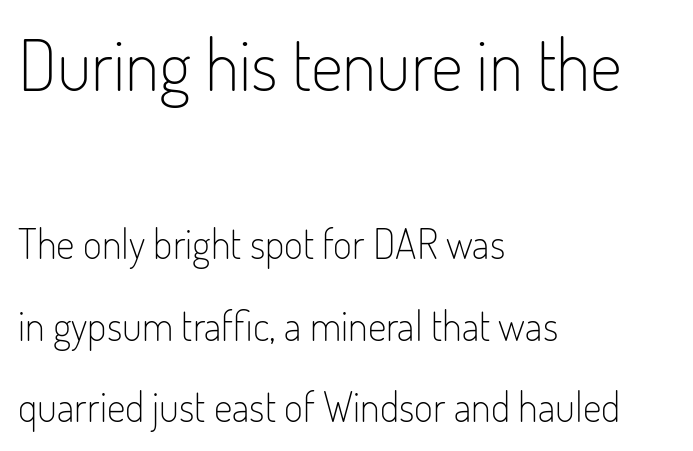
Q: Is the text bold? A: No.
Q: Is the text italic (slanted)? A: No, it is upright.
Q: Is the typeface a serif or a sans-serif typeface? A: Sans-serif.
Q: Is the text underlined? A: No.
Q: How is the paragraph aligned? A: Left-aligned.
Q: Is the spacing between letters normal or unusually wide? A: Normal.
Q: Is the spacing between lines tight, normal or loose? A: Loose.
Q: Which block of text is set in a larger size, the first (top) or the second (bottom)? A: The first (top) one.
Q: Width (condensed, normal, or wide)? A: Condensed.
Q: Stroke contrast? A: Low.
Q: x-height? A: Small.
Q: Monospaced? A: No.
